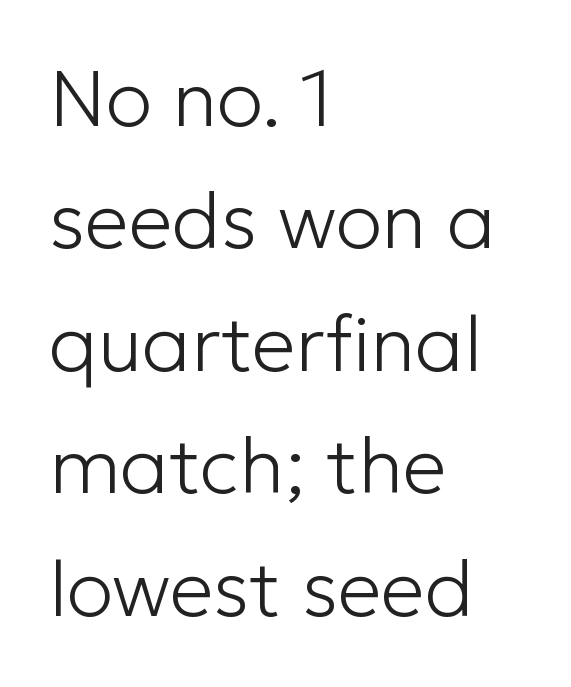
The image shows 78 px light sans-serif type, upright; set left-aligned, normal line spacing (1.57x), normal letter spacing, not underlined; low stroke contrast and a medium x-height.
